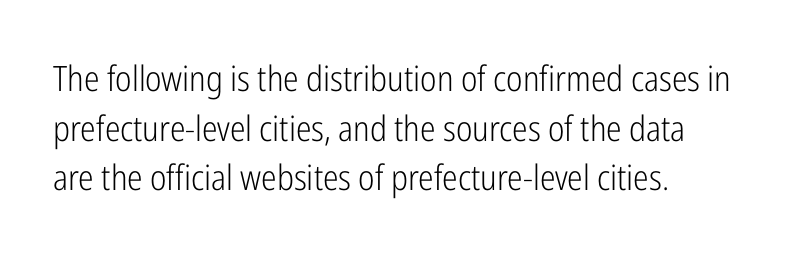
Q: Is the text bold? A: No.
Q: Is the text italic (slanted)? A: No, it is upright.
Q: Is the typeface a serif or a sans-serif typeface? A: Sans-serif.
Q: Is the text underlined? A: No.
Q: Is the spacing between letters normal or unusually wide? A: Normal.
Q: Is the spacing between lines tight, normal or loose? A: Normal.
Q: Width (condensed, normal, or wide)? A: Condensed.
Q: Stroke contrast? A: Low.
Q: x-height? A: Medium.
Q: Monospaced? A: No.
